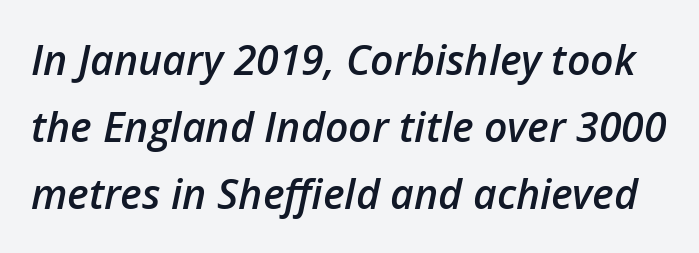
Q: Is the text bold? A: Semi-bold.
Q: Is the text italic (slanted)? A: Yes, it leans right by about 12 degrees.
Q: Is the text underlined? A: No.
Q: Is the spacing between letters normal or unusually wide? A: Normal.
Q: Is the spacing between lines tight, normal or loose? A: Normal.
Q: Width (condensed, normal, or wide)? A: Normal.
Q: Stroke contrast? A: Low.
Q: x-height? A: Medium.
Q: Monospaced? A: No.
